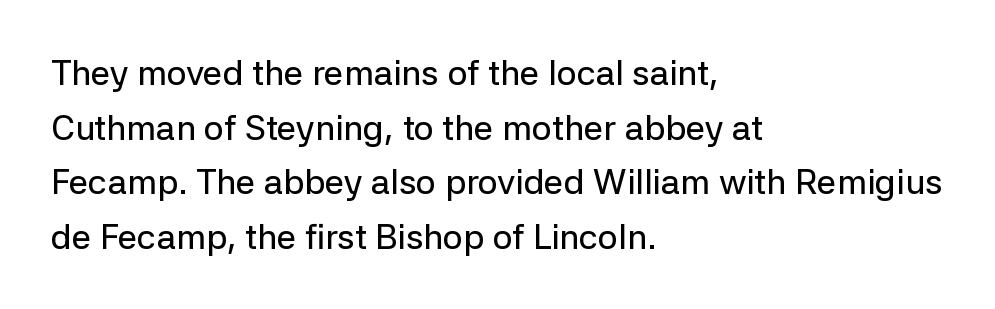
The image shows 35 px sans-serif type, upright; set left-aligned, normal line spacing (1.56x), normal letter spacing, not underlined; low stroke contrast and a medium x-height.
